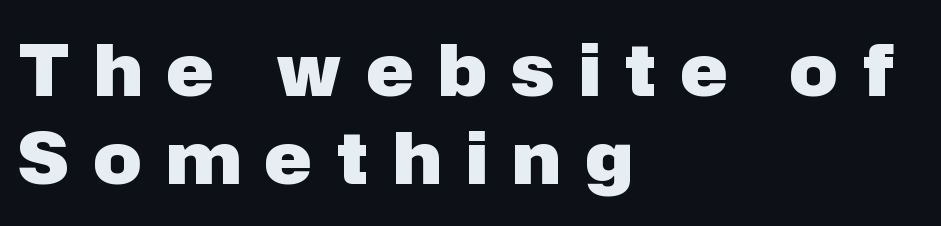
Visually the block forms a straight wall on the left and a jagged coastline on the right. Looks like regular typesetting: each glyph gets only the width it needs. The passage shown is not underscored anywhere. Italic? Not at all — the glyphs are vertical. Are there feet on the stems? There aren't — it's a sans.
